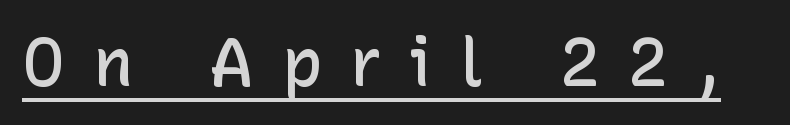
The image shows 67 px semibold sans-serif type, upright; set unusually wide letter spacing (+0.42 em), underlined; low stroke contrast and a medium x-height.
